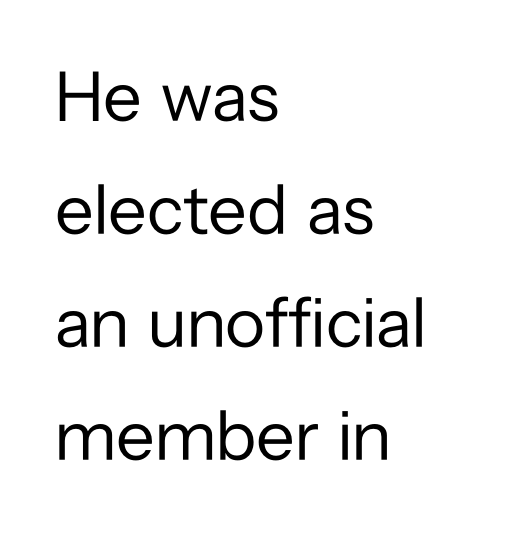
Reading down the block, your eye returns to a fixed left position each line. The letterforms sit shoulder to shoulder at normal distance. This sample uses a sans-serif face. Does the leading feel generous? No, just average. Beneath every word, the page is bare.
